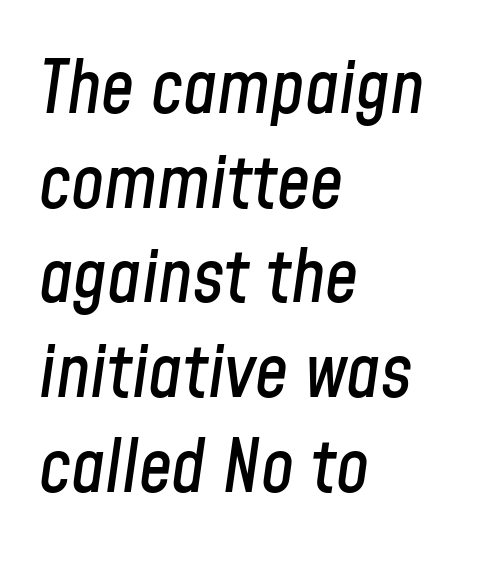
The image shows 74 px condensed type, italic (leaning right); set left-aligned, normal line spacing (1.28x), normal letter spacing, not underlined; low stroke contrast and a medium x-height.
